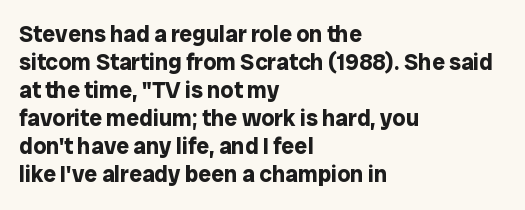
Look at the stroke-to-counter ratio: heavy, a bold. Ordinary non-slanted type is in use. The baseline area is clear. The setting favours the left margin, as ordinary paragraphs usually do. Look at the tracking — it's just the regular setting, nothing added.
